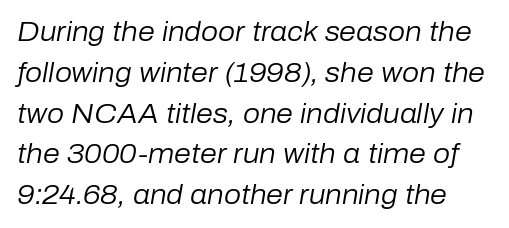
The image shows 27 px text type, italic (leaning right); set normal line spacing (1.51x), normal letter spacing, not underlined.
